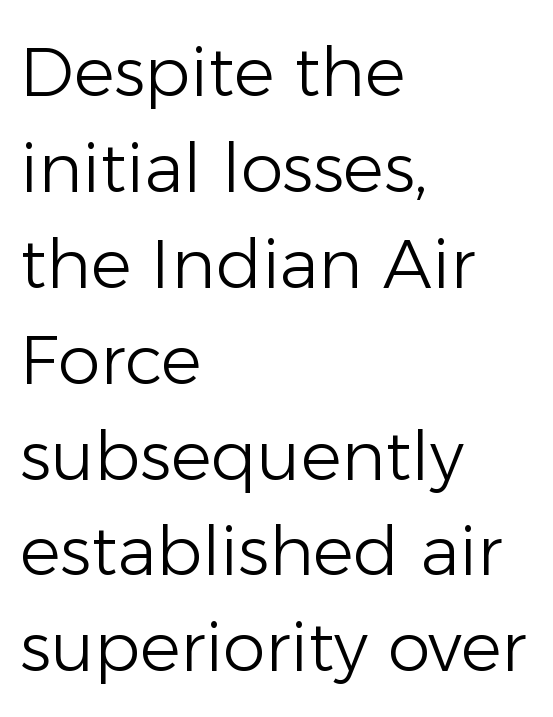
Q: Is the text bold? A: No.
Q: Is the text italic (slanted)? A: No, it is upright.
Q: Is the typeface a serif or a sans-serif typeface? A: Sans-serif.
Q: Is the text underlined? A: No.
Q: How is the paragraph aligned? A: Left-aligned.
Q: Is the spacing between letters normal or unusually wide? A: Normal.
Q: Is the spacing between lines tight, normal or loose? A: Normal.
Q: Width (condensed, normal, or wide)? A: Normal.
Q: Stroke contrast? A: Low.
Q: x-height? A: Medium.
Q: Monospaced? A: No.
